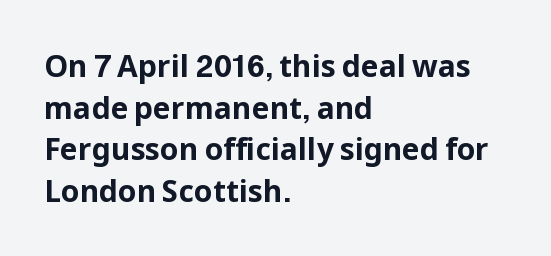
The image shows 30 px bold sans-serif type, upright; set left-aligned, normal line spacing (1.39x), normal letter spacing, not underlined; low stroke contrast and a medium x-height.
